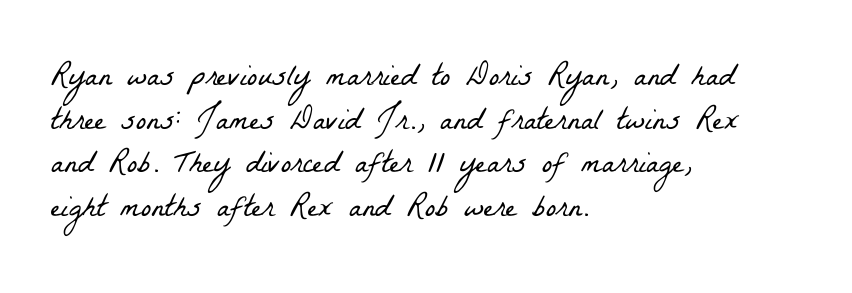
The image shows 31 px light, condensed serif type; set left-aligned, normal line spacing (1.41x), normal letter spacing, not underlined; low stroke contrast and a medium x-height.
